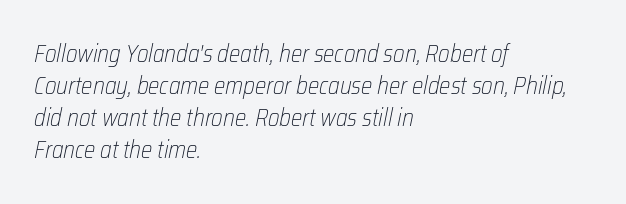
{"italic": "yes", "lean": "right", "slant_degrees": 12, "bold": "no", "underline": "no", "align": "left", "line_spacing": "normal", "line_spacing_ratio": 1.34, "letter_spacing": "normal", "letter_spacing_em": 0.0, "glyph_px": 24}
